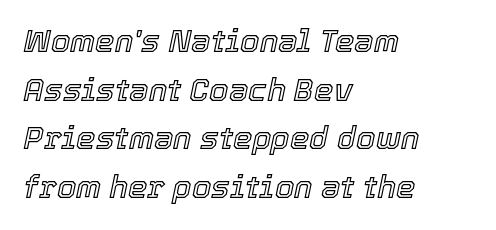
{"italic": "yes", "lean": "right", "slant_degrees": 12, "width": "normal", "x_height": "medium", "monospaced": "no", "underline": "no", "align": "left", "line_spacing": "normal", "line_spacing_ratio": 1.57, "letter_spacing": "normal", "letter_spacing_em": 0.0, "glyph_px": 31}
